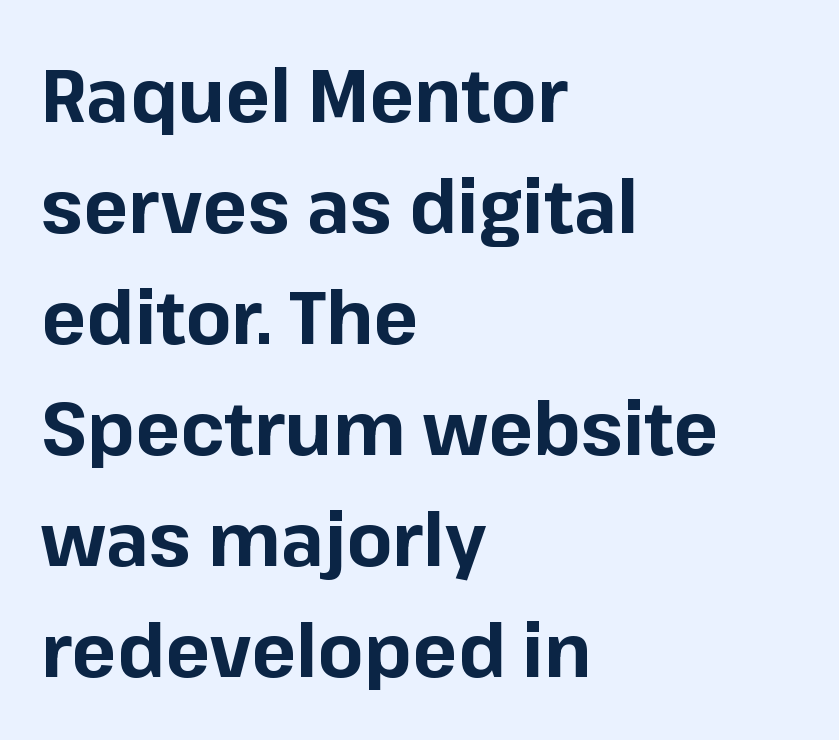
Q: Is the text bold? A: Yes.
Q: Is the text italic (slanted)? A: No, it is upright.
Q: Is the typeface a serif or a sans-serif typeface? A: Sans-serif.
Q: Is the text underlined? A: No.
Q: How is the paragraph aligned? A: Left-aligned.
Q: Is the spacing between letters normal or unusually wide? A: Normal.
Q: Is the spacing between lines tight, normal or loose? A: Normal.
Q: Width (condensed, normal, or wide)? A: Normal.
Q: Stroke contrast? A: Low.
Q: x-height? A: Medium.
Q: Monospaced? A: No.
